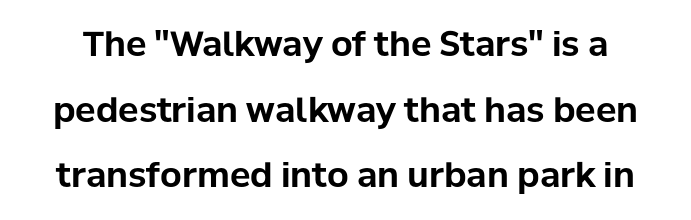
The image shows 34 px bold sans-serif type, upright; set loose line spacing (1.93x), normal letter spacing, not underlined; low stroke contrast and a medium x-height.
